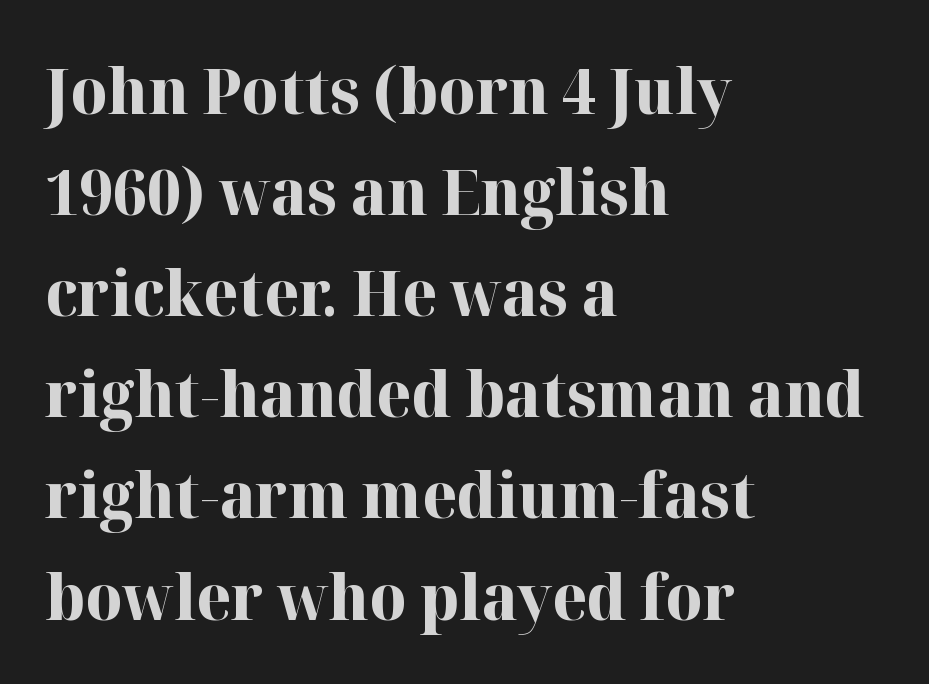
{"serif": "yes", "italic": "no", "bold": "yes", "weight": "bold", "width": "normal", "stroke_contrast": "high", "x_height": "medium", "monospaced": "no", "underline": "no", "align": "left", "line_spacing": "normal", "line_spacing_ratio": 1.58, "letter_spacing": "normal", "letter_spacing_em": 0.0, "glyph_px": 64}
